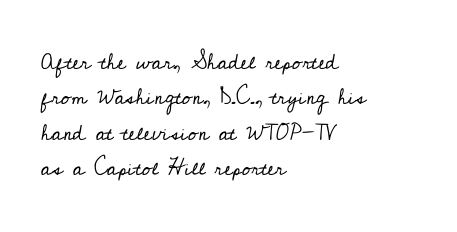
Each word holds together tightly as a unit, with standard inter-letter gaps. The letterforms sit at book weight or below. Vertical spacing — default. The glyphs are unaccompanied by any horizontal stroke below them.
